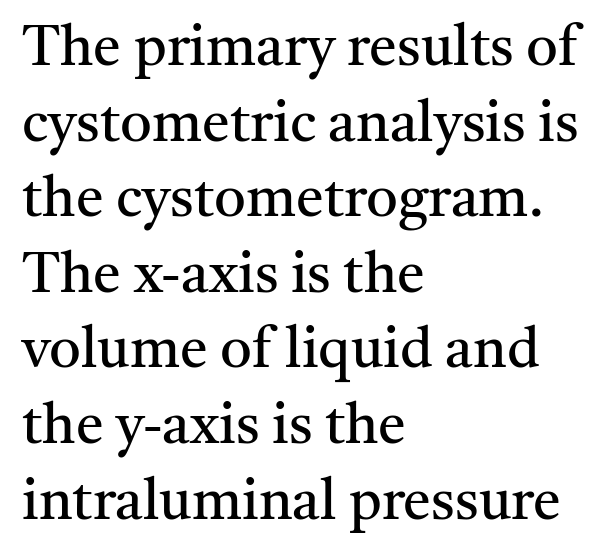
Teacher's note: observe the even left margin — that is flush-left alignment. Observe the serifs anchoring each vertical stroke in this sample. Stems and bowls with no extra thickness — not bold. The passage shown stacks its lines at a standard gap.
